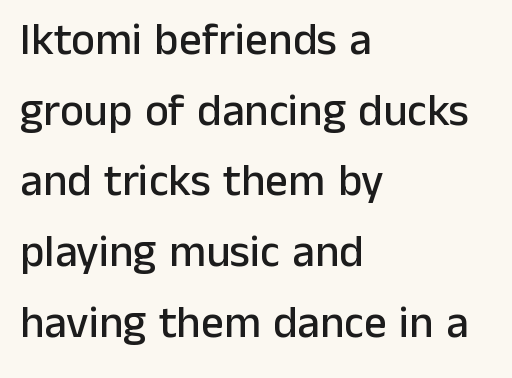
The image shows 45 px sans-serif type, upright; set left-aligned, normal line spacing (1.57x), normal letter spacing, not underlined; low stroke contrast and a medium x-height.
